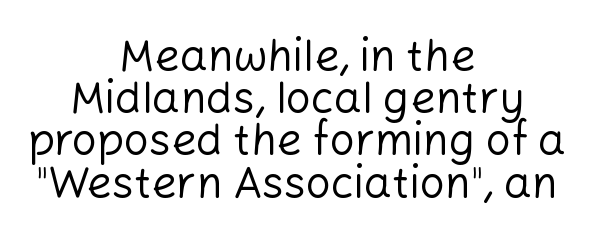
{"serif": "no", "italic": "no", "bold": "no", "weight": "regular", "width": "normal", "stroke_contrast": "low", "x_height": "medium", "monospaced": "no", "underline": "no", "align": "center", "line_spacing": "tight", "line_spacing_ratio": 0.96, "letter_spacing": "normal", "letter_spacing_em": 0.0, "glyph_px": 44}
